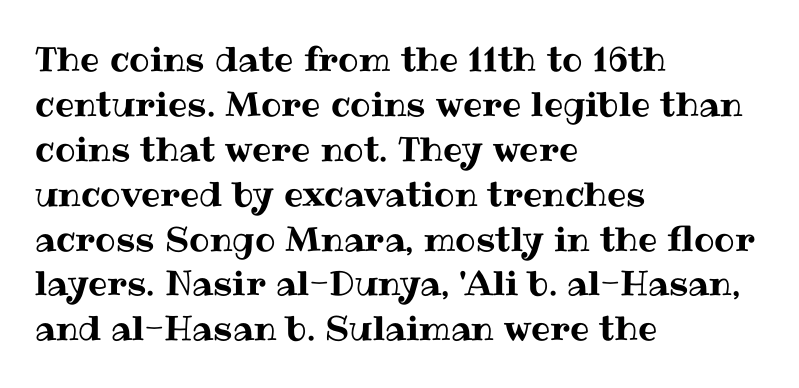
Q: Is the text italic (slanted)? A: No, it is upright.
Q: Is the text underlined? A: No.
Q: How is the paragraph aligned? A: Left-aligned.
Q: Is the spacing between letters normal or unusually wide? A: Normal.
Q: Is the spacing between lines tight, normal or loose? A: Normal.
Q: Width (condensed, normal, or wide)? A: Normal.
Q: Stroke contrast? A: Medium.
Q: x-height? A: Medium.
Q: Monospaced? A: No.
